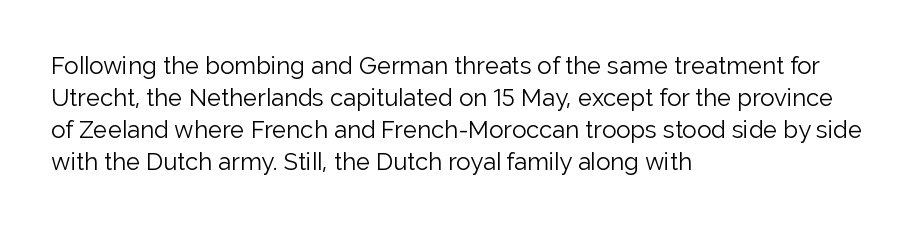
Q: Is the text bold? A: No.
Q: Is the text italic (slanted)? A: No, it is upright.
Q: Is the text underlined? A: No.
Q: How is the paragraph aligned? A: Left-aligned.
Q: Is the spacing between letters normal or unusually wide? A: Normal.
Q: Is the spacing between lines tight, normal or loose? A: Normal.
